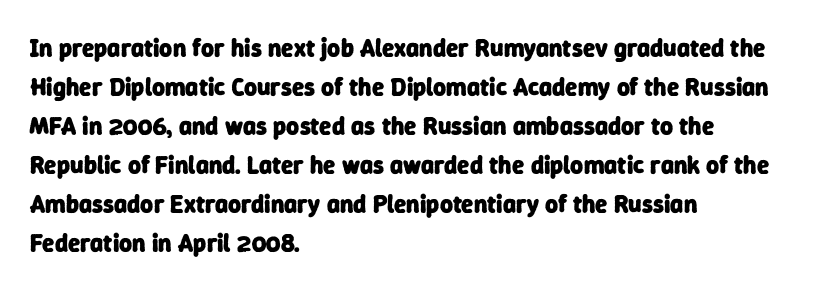
The area under the type is left untouched. Nobody touched the tracking dial on this one. Summary of vertical rhythm: regular, with standard interline spacing. These lines are set flush left with a ragged right edge. Typographic density is high because the face is bold.
